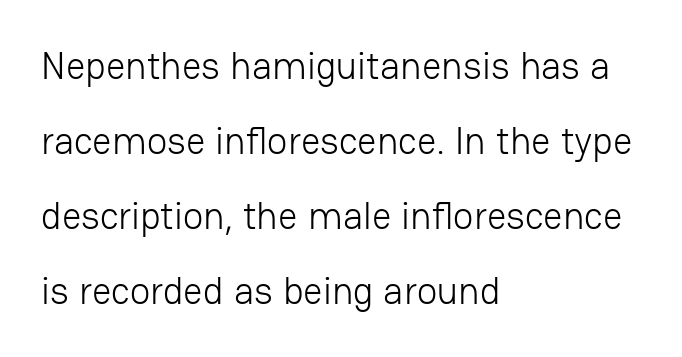
{"serif": "no", "italic": "no", "bold": "no", "weight": "light", "width": "normal", "stroke_contrast": "low", "x_height": "medium", "monospaced": "no", "underline": "no", "align": "left", "line_spacing": "loose", "line_spacing_ratio": 1.97, "letter_spacing": "normal", "letter_spacing_em": 0.0, "glyph_px": 38}
